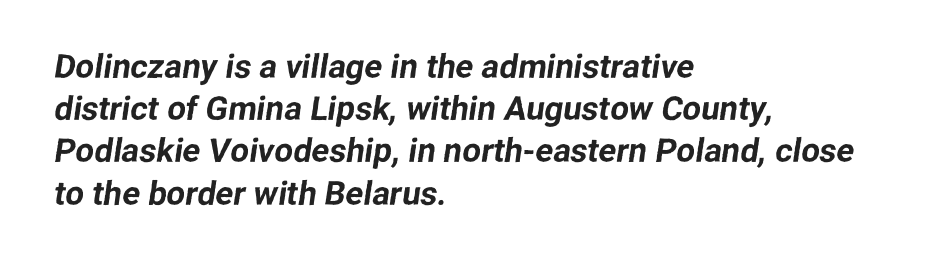
Does the type have serifs? No, each stem ends abruptly. Each row of text sits above clean, open space. Line starts are locked; line ends wander. The leading is moderate, giving the passage an even texture. No extra tracking has been applied to these lines. These lines are rendered in a variable-pitch font.
